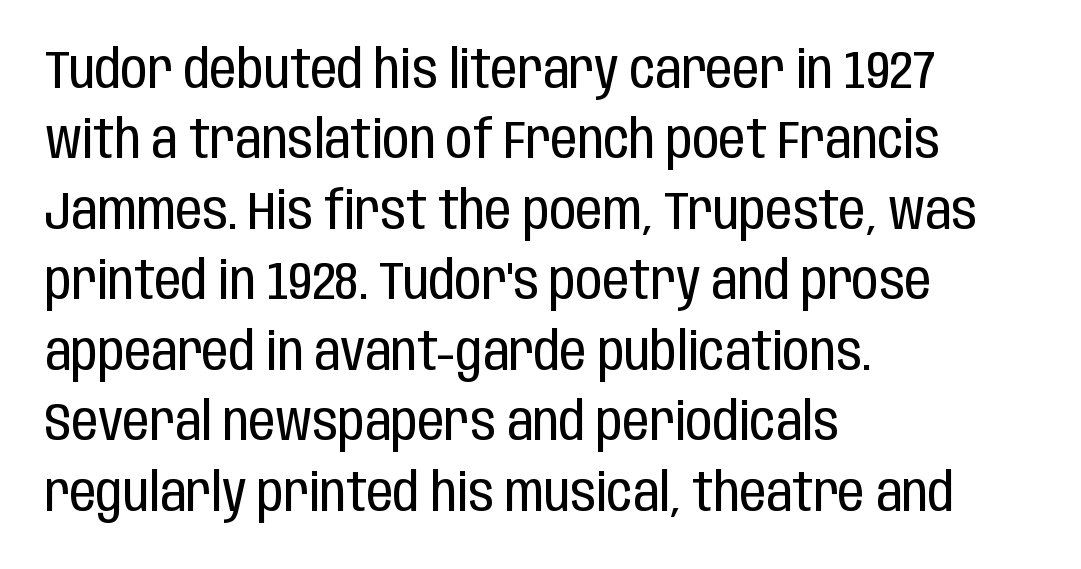
Here the glyphs are tracked normally, forming tight word shapes. You could not count columns in this text — the font is proportionally spaced. Vertically, the passage feels balanced, rows spaced as you'd expect. Weight: not bold — regular or lighter. A sans-serif font was chosen for this passage. A classic flush-left, rag-right setting is used for this passage.
